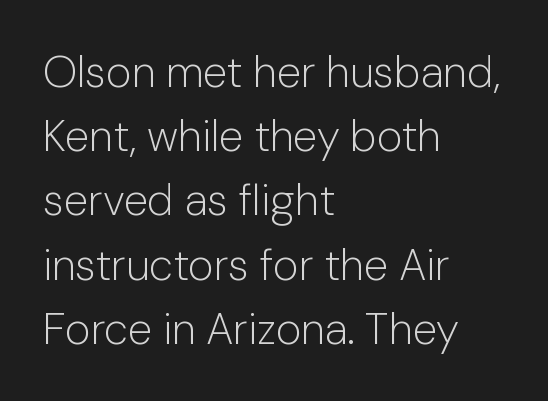
{"serif": "no", "italic": "no", "bold": "no", "weight": "light", "width": "normal", "stroke_contrast": "low", "x_height": "medium", "monospaced": "no", "underline": "no", "align": "left", "line_spacing": "normal", "line_spacing_ratio": 1.46, "letter_spacing": "normal", "letter_spacing_em": 0.0, "glyph_px": 44}
